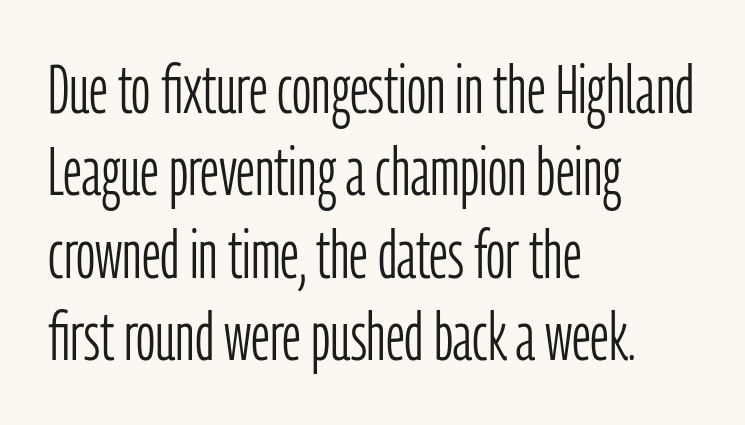
The image shows 67 px light, condensed sans-serif type, upright; set left-aligned, line spacing 1.23x, normal letter spacing, not underlined; low stroke contrast and a medium x-height.
